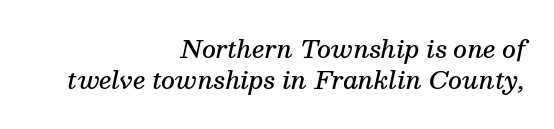
Anything drawn beneath the words? Only blank space. Is the block centered? No — it sits flush against the right margin. Nothing unusual about the tracking: characters are spaced as the font intends. Slightly chunky letters — semibold, I'd say, not full bold. Yep, that's italic — everything's leaning. The vertical gap from one line to the next is medium.
